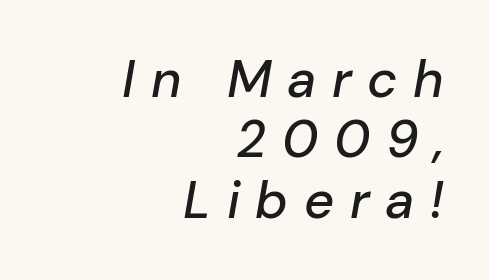
Q: Is the text italic (slanted)? A: Yes, it leans right by about 10 degrees.
Q: Is the text underlined? A: No.
Q: How is the paragraph aligned? A: Right-aligned.
Q: Is the spacing between letters normal or unusually wide? A: Unusually wide.
Q: Width (condensed, normal, or wide)? A: Normal.
Q: Stroke contrast? A: Low.
Q: x-height? A: Medium.
Q: Monospaced? A: No.
